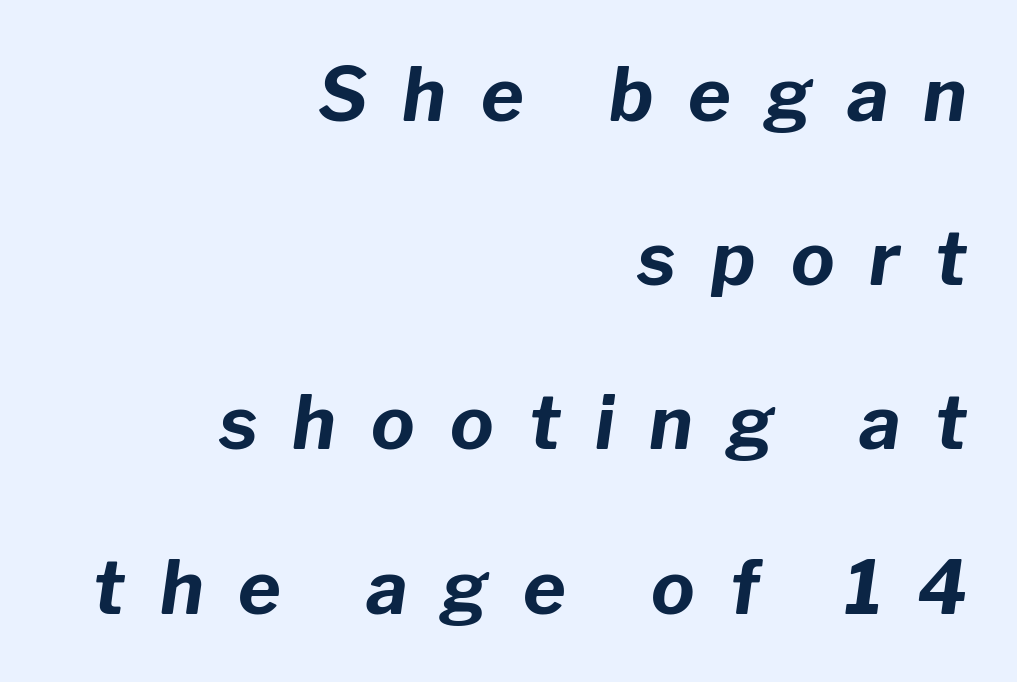
The image shows 73 px bold type, italic (leaning right); set right-aligned, loose line spacing (2.25x), unusually wide letter spacing (+0.48 em), not underlined; low stroke contrast and a medium x-height.
